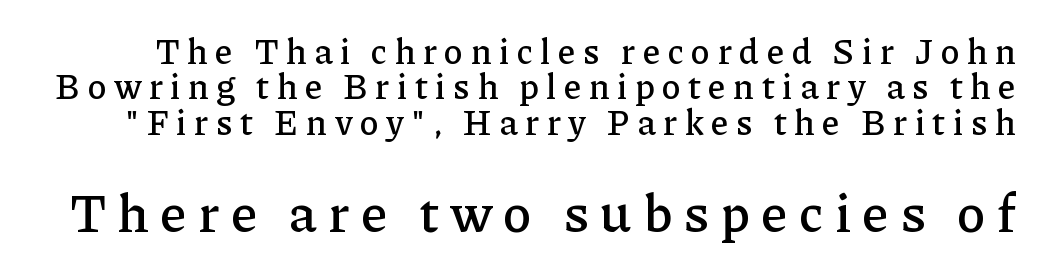
Q: Is the text italic (slanted)? A: No, it is upright.
Q: Is the typeface a serif or a sans-serif typeface? A: Serif.
Q: Is the text underlined? A: No.
Q: Is the spacing between letters normal or unusually wide? A: Unusually wide.
Q: Is the spacing between lines tight, normal or loose? A: Tight.
Q: Which block of text is set in a larger size, the first (top) or the second (bottom)? A: The second (bottom) one.
Q: Width (condensed, normal, or wide)? A: Normal.
Q: Stroke contrast? A: Low.
Q: x-height? A: Medium.
Q: Monospaced? A: No.
